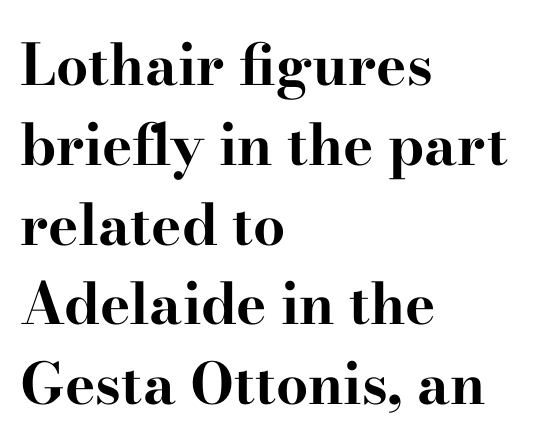
Q: Is the text bold? A: Yes.
Q: Is the text italic (slanted)? A: No, it is upright.
Q: Is the typeface a serif or a sans-serif typeface? A: Serif.
Q: Is the text underlined? A: No.
Q: How is the paragraph aligned? A: Left-aligned.
Q: Is the spacing between letters normal or unusually wide? A: Normal.
Q: Is the spacing between lines tight, normal or loose? A: Normal.
Q: Width (condensed, normal, or wide)? A: Wide.
Q: Stroke contrast? A: High.
Q: x-height? A: Small.
Q: Monospaced? A: No.
